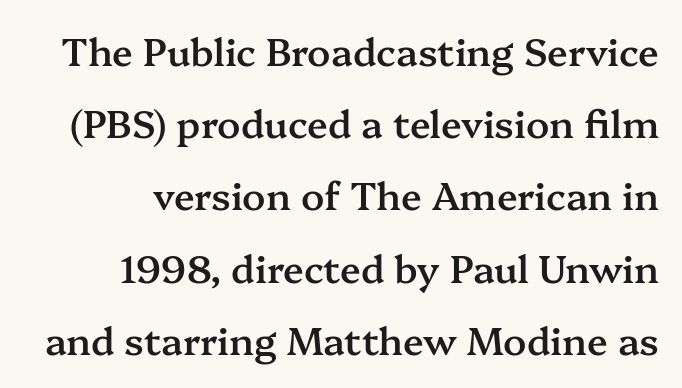
Q: Is the text bold? A: Semi-bold.
Q: Is the text italic (slanted)? A: No, it is upright.
Q: Is the typeface a serif or a sans-serif typeface? A: Serif.
Q: Is the text underlined? A: No.
Q: How is the paragraph aligned? A: Right-aligned.
Q: Is the spacing between letters normal or unusually wide? A: Normal.
Q: Is the spacing between lines tight, normal or loose? A: Loose.
Q: Width (condensed, normal, or wide)? A: Normal.
Q: Stroke contrast? A: Medium.
Q: x-height? A: Medium.
Q: Monospaced? A: No.
